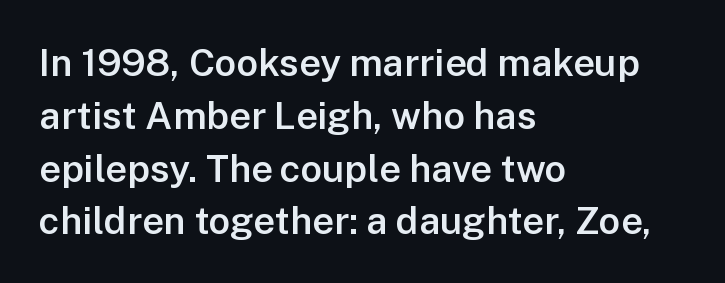
Q: Is the text bold? A: Semi-bold.
Q: Is the text italic (slanted)? A: No, it is upright.
Q: Is the typeface a serif or a sans-serif typeface? A: Sans-serif.
Q: Is the text underlined? A: No.
Q: How is the paragraph aligned? A: Left-aligned.
Q: Is the spacing between letters normal or unusually wide? A: Normal.
Q: Is the spacing between lines tight, normal or loose? A: Normal.
Q: Width (condensed, normal, or wide)? A: Normal.
Q: Stroke contrast? A: Low.
Q: x-height? A: Medium.
Q: Monospaced? A: No.
